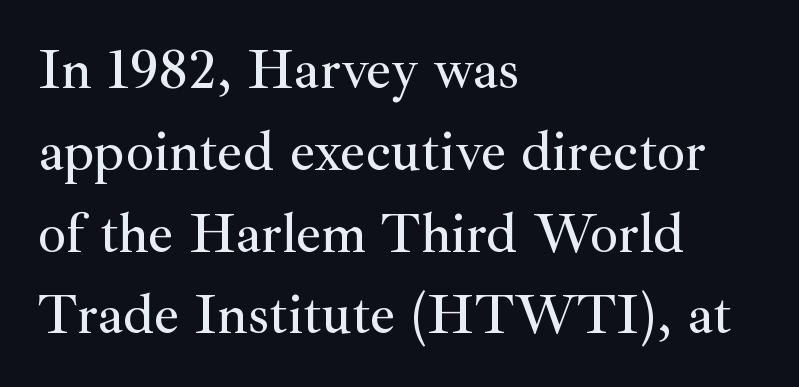
{"serif": "yes", "italic": "no", "width": "normal", "stroke_contrast": "medium", "x_height": "small", "monospaced": "no", "underline": "no", "align": "left", "line_spacing": "normal", "line_spacing_ratio": 1.46, "letter_spacing": "normal", "letter_spacing_em": 0.0, "glyph_px": 56}
